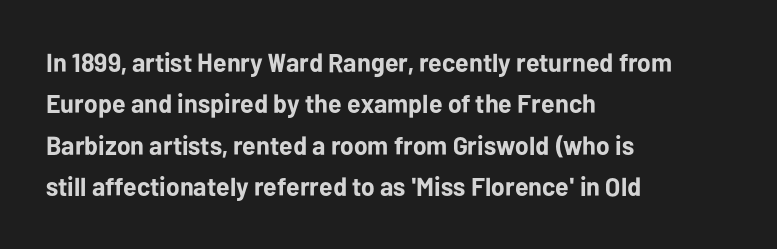
Descenders are the only things crossing below the line. Honestly, the row spacing looks completely unremarkable. The font is running at its bold setting. Inter-character spacing is left at the font's built-in metrics. Vertical strokes here are truly vertical.
